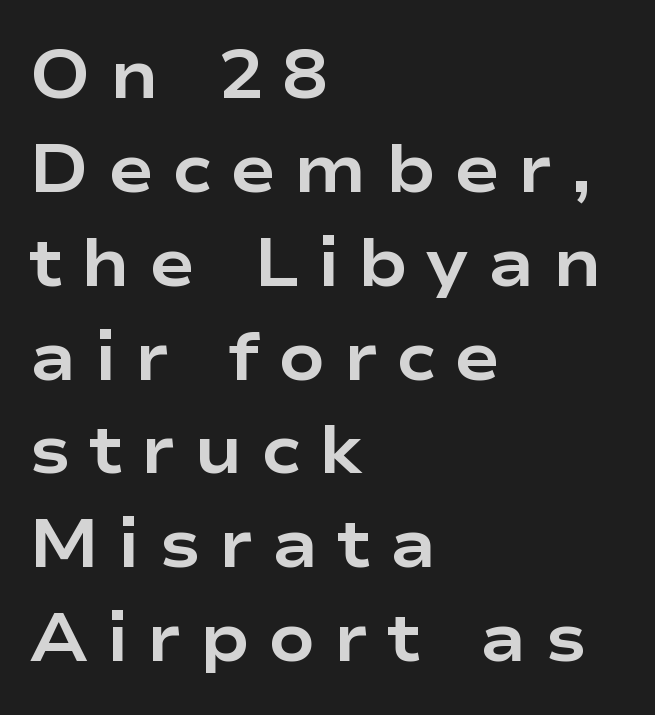
{"serif": "no", "italic": "no", "bold": "yes", "weight": "bold", "width": "wide", "stroke_contrast": "low", "x_height": "medium", "monospaced": "no", "underline": "no", "align": "left", "line_spacing": "normal", "line_spacing_ratio": 1.38, "letter_spacing": "wide", "letter_spacing_em": 0.27, "glyph_px": 68}
